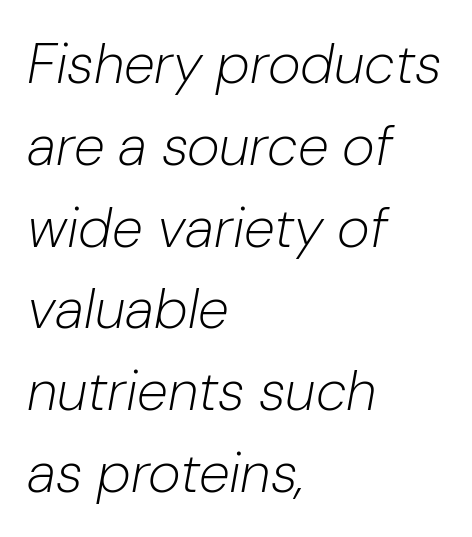
The image shows 56 px light type, italic (leaning right); set left-aligned, normal line spacing (1.46x), normal letter spacing, not underlined; low stroke contrast and a medium x-height.
